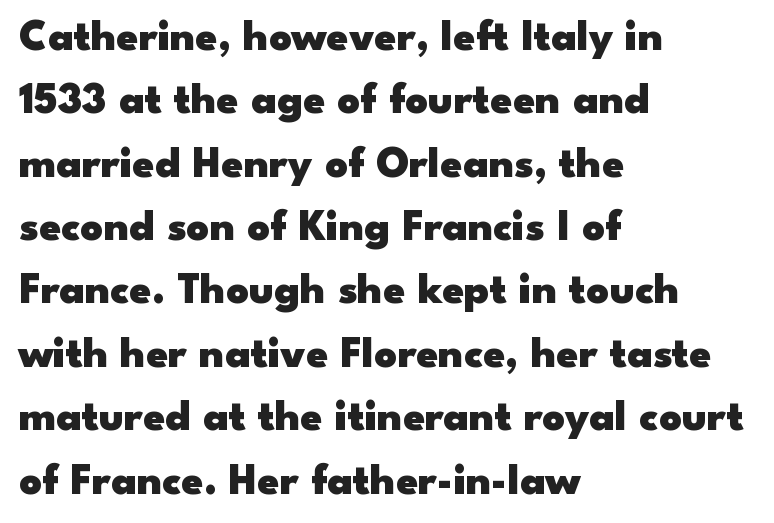
Look at the stroke-to-counter ratio: heavy, a bold. No feet cap the strokes, marking this as sans-serif type. The rendering uses natural spacing where letterforms have individual widths. In terms of posture, this sample is upright. Letters rest on an invisible, unmarked baseline. Notice how the passage keeps a crisp vertical edge on the left only.
